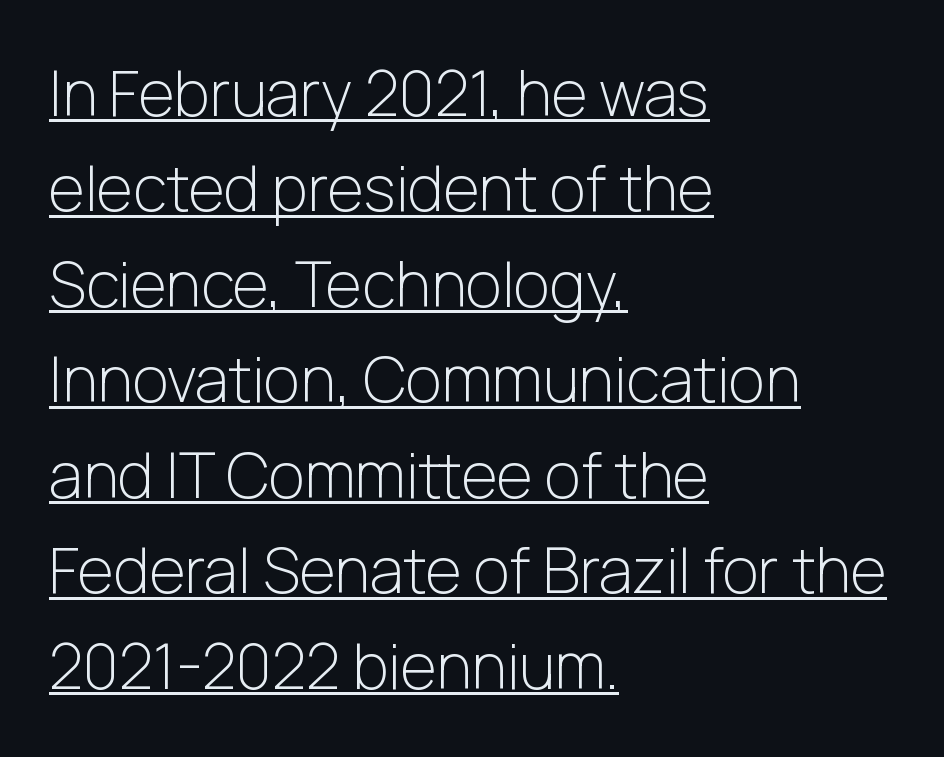
{"serif": "no", "italic": "no", "bold": "no", "weight": "light", "width": "normal", "stroke_contrast": "low", "x_height": "medium", "monospaced": "no", "underline": "yes", "align": "left", "line_spacing": "normal", "line_spacing_ratio": 1.54, "letter_spacing": "normal", "letter_spacing_em": 0.0, "glyph_px": 62}
